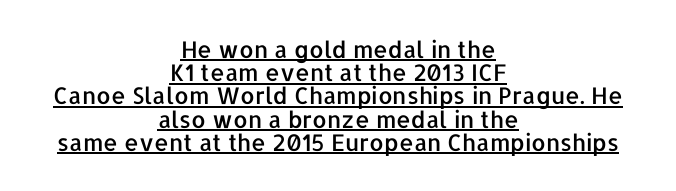
{"italic": "no", "underline": "yes", "align": "center", "line_spacing": "tight", "line_spacing_ratio": 1.01, "letter_spacing": "normal", "letter_spacing_em": 0.0, "glyph_px": 23}
